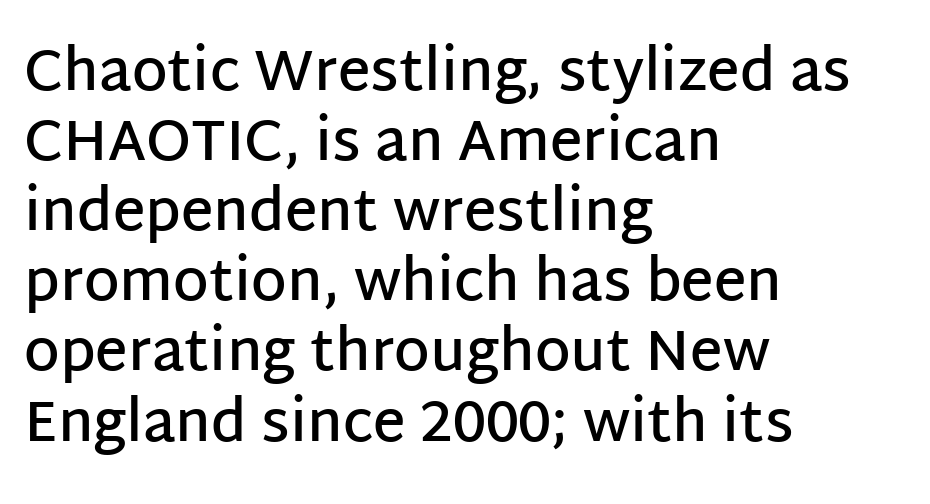
Nobody drew a line under any word here. The rag falls on the right side of this text block. You could not count columns in this text — the font is proportionally spaced. Firm but not heavy-handed strokes: this text is semibold. The typeface chosen for these lines omits serifs. The line texture is even and compact thanks to regular tracking.
